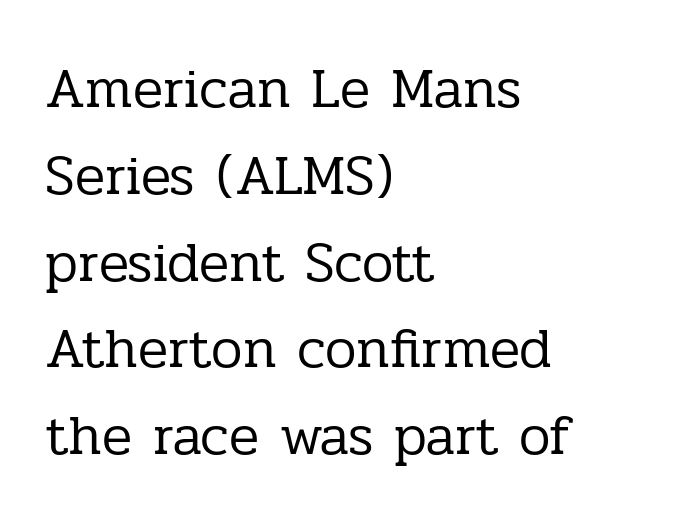
In terms of letterspacing, this is plain default setting. Caption: face not bold, strokes unweighted. Anything drawn beneath the words? Only blank space. You could not count columns in this text — the font is proportionally spaced. Every stem runs plumb, perpendicular to the baseline.
